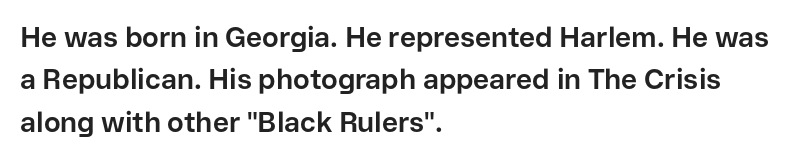
The image shows 28 px bold sans-serif type, upright; set left-aligned, normal line spacing (1.51x), normal letter spacing, not underlined; low stroke contrast and a medium x-height.
